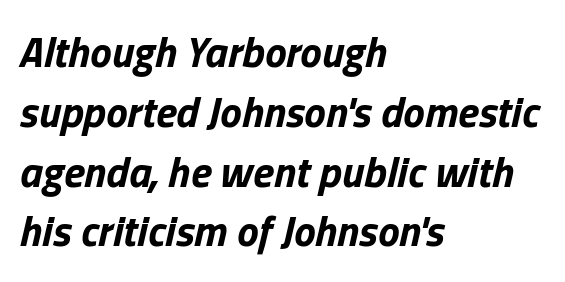
The image shows 43 px bold type, italic (leaning right); set left-aligned, normal line spacing (1.39x), normal letter spacing, not underlined; low stroke contrast and a medium x-height.
